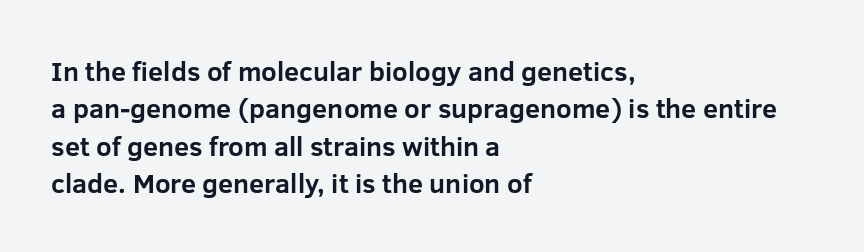
It's the straight-up-and-down kind of type. The lines are quadded left. Letter spacing: default. Rule under the text: the space is simply empty. The space between consecutive lines is moderate. Notice how thick the strokes are: this is what a full bold looks like.
